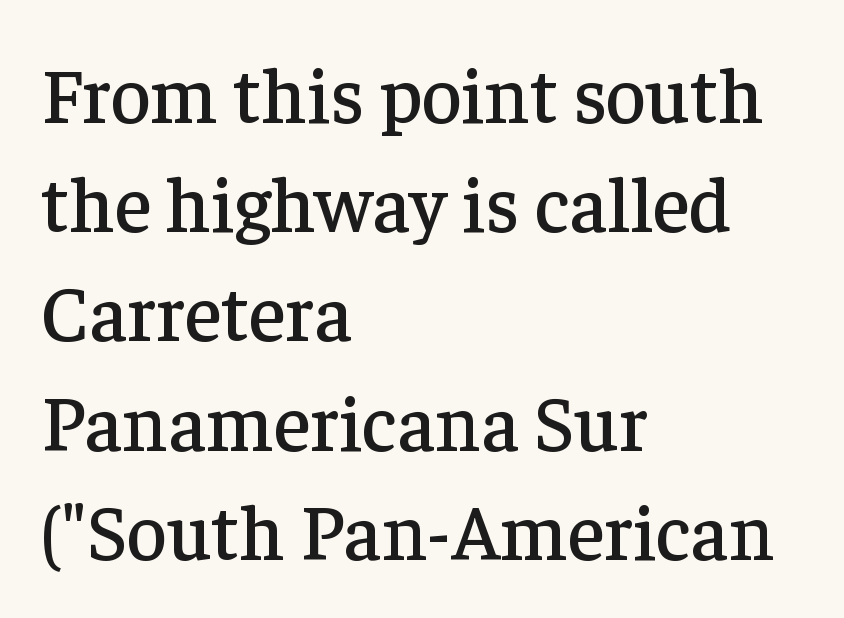
{"serif": "yes", "italic": "no", "width": "normal", "stroke_contrast": "low", "x_height": "medium", "monospaced": "no", "underline": "no", "align": "left", "line_spacing": "normal", "line_spacing_ratio": 1.4, "letter_spacing": "normal", "letter_spacing_em": 0.0, "glyph_px": 78}
